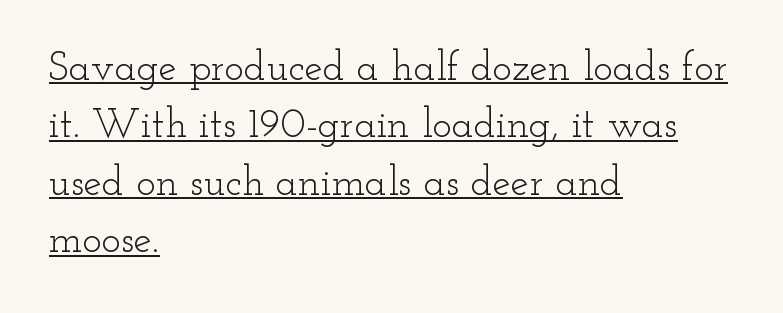
{"serif": "yes", "italic": "no", "bold": "no", "weight": "light", "width": "wide", "stroke_contrast": "low", "x_height": "small", "monospaced": "no", "underline": "yes", "align": "left", "line_spacing": "normal", "line_spacing_ratio": 1.4, "letter_spacing": "normal", "letter_spacing_em": 0.0, "glyph_px": 41}
